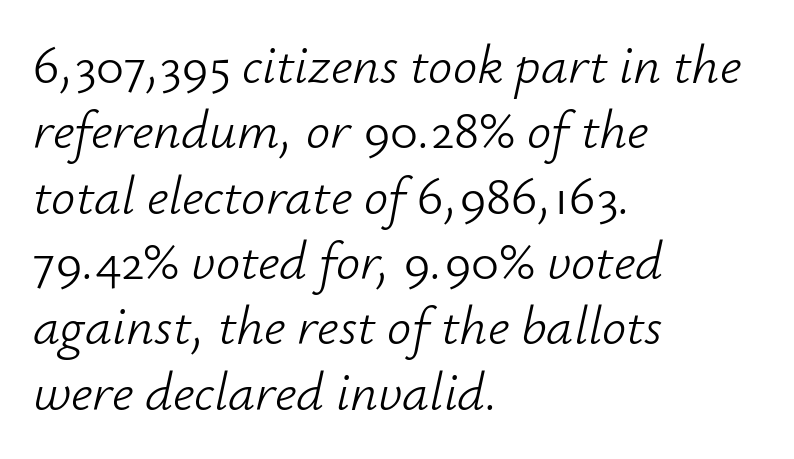
{"italic": "yes", "lean": "right", "slant_degrees": 12, "bold": "no", "weight": "light", "width": "normal", "stroke_contrast": "low", "x_height": "small", "monospaced": "no", "underline": "no", "align": "left", "line_spacing_ratio": 1.21, "letter_spacing": "normal", "letter_spacing_em": 0.0, "glyph_px": 54}
